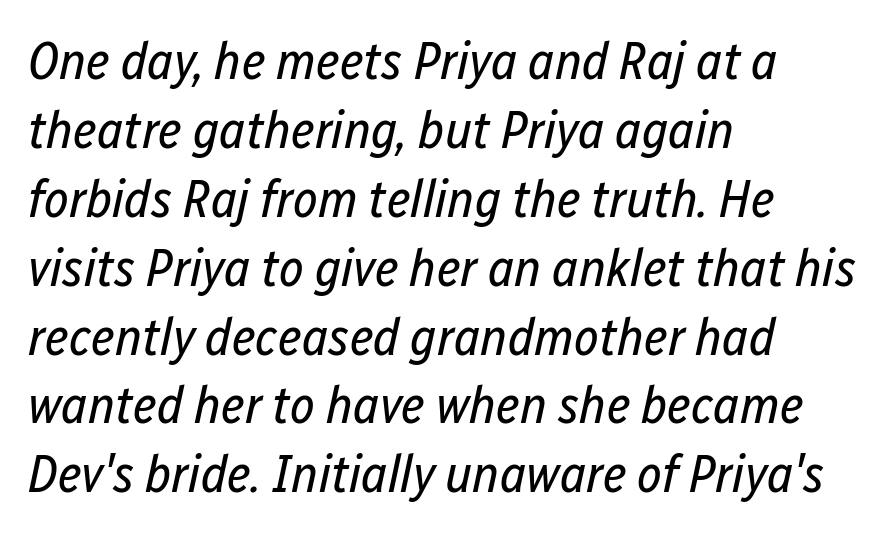
Q: Is the text bold? A: No.
Q: Is the text italic (slanted)? A: Yes, it leans right by about 12 degrees.
Q: Is the text underlined? A: No.
Q: How is the paragraph aligned? A: Left-aligned.
Q: Is the spacing between letters normal or unusually wide? A: Normal.
Q: Is the spacing between lines tight, normal or loose? A: Normal.
Q: Width (condensed, normal, or wide)? A: Condensed.
Q: Stroke contrast? A: Low.
Q: x-height? A: Medium.
Q: Monospaced? A: No.
